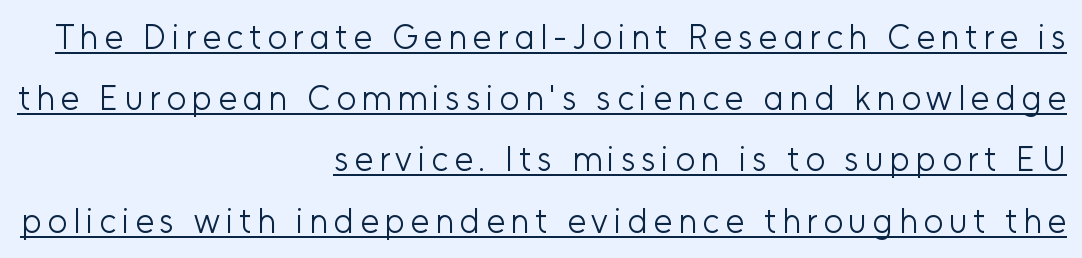
Notice how the stems are strictly vertical — no italics here. The characters display no serif detailing; their extremities are plain. A rule runs beneath these lines of type. Compared with a typical body face, this is equally light or lighter still. A typesetter would call this proportional, since set widths differ per character.
